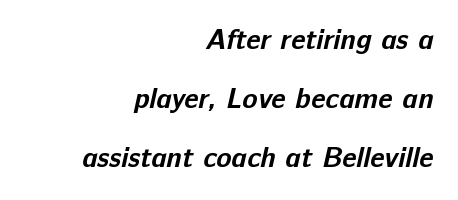
{"serif": "no", "bold": "yes", "weight": "bold", "width": "normal", "stroke_contrast": "low", "x_height": "medium", "monospaced": "no", "underline": "no", "align": "right", "line_spacing": "loose", "line_spacing_ratio": 2.11, "letter_spacing": "normal", "letter_spacing_em": 0.0, "glyph_px": 28}
